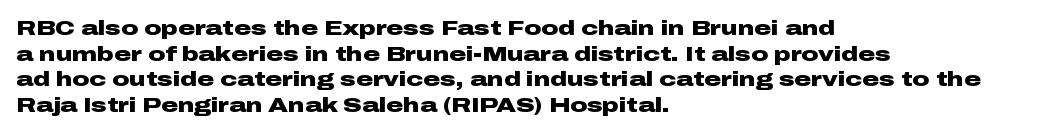
{"italic": "no", "bold": "yes", "underline": "no", "align": "left", "line_spacing_ratio": 1.22, "letter_spacing": "normal", "letter_spacing_em": 0.0, "glyph_px": 21}
